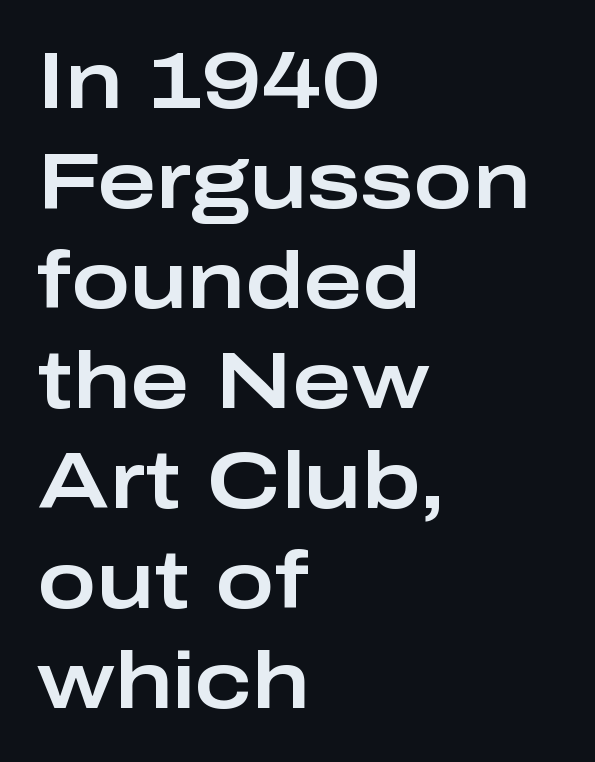
A bare baseline throughout the passage. The paragraph shown leans on its left margin. Each new line begins a customary step beneath the previous one. Classification — sans serif. Note the varied advance widths — an 'i' is clearly narrower than an 'm'. If you drew a line through each stem, it would be perfectly vertical.
